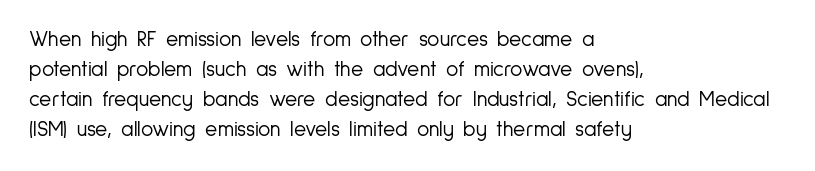
Compared with typical body copy, the letter spacing here is the same. The text block is weighted toward the left margin, trailing off unevenly rightward. The foot of each line stays bare and open. Evenly set lines give the paragraph a standard silhouette. Stroke thickness stays within the range of a standard reading face or lighter.
